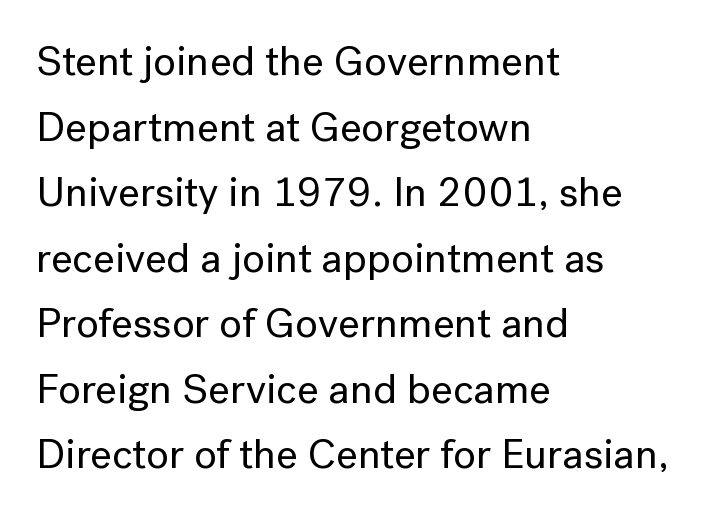
{"serif": "no", "italic": "no", "width": "normal", "stroke_contrast": "low", "x_height": "medium", "monospaced": "no", "underline": "no", "align": "left", "line_spacing": "normal", "line_spacing_ratio": 1.56, "letter_spacing": "normal", "letter_spacing_em": 0.0, "glyph_px": 42}
